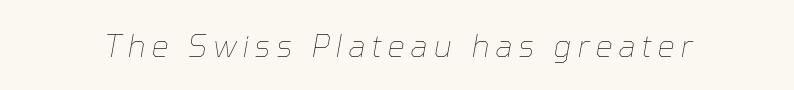
Q: Is the text bold? A: No.
Q: Is the text italic (slanted)? A: Yes, it leans right by about 10 degrees.
Q: Is the text underlined? A: No.
Q: Width (condensed, normal, or wide)? A: Normal.
Q: Stroke contrast? A: Low.
Q: x-height? A: Medium.
Q: Monospaced? A: No.
